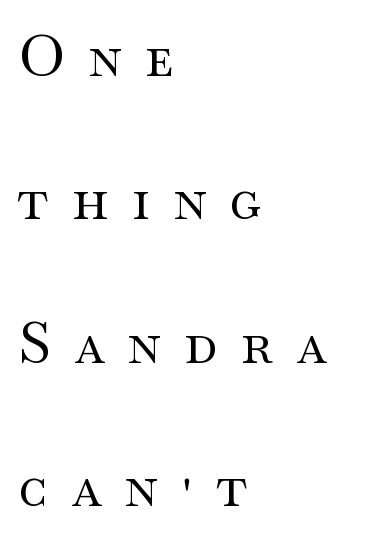
The image shows 58 px regular-weight, wide serif type, upright; set left-aligned, loose line spacing (2.47x), unusually wide letter spacing (+0.41 em), not underlined; medium stroke contrast and a small x-height.
